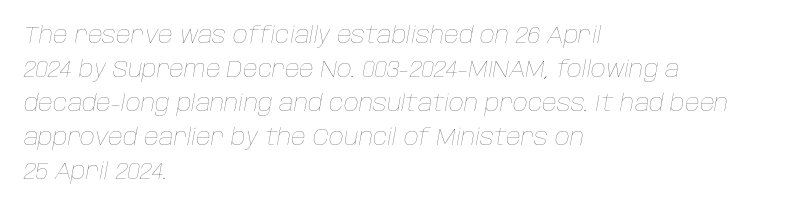
Descender tails drop into unmarked territory. Compared with a centered layout, this one pins lines to the left instead. The glyphs look as if they've been sheared to an angle. Horizontal bands of white between lines are of average thickness.
